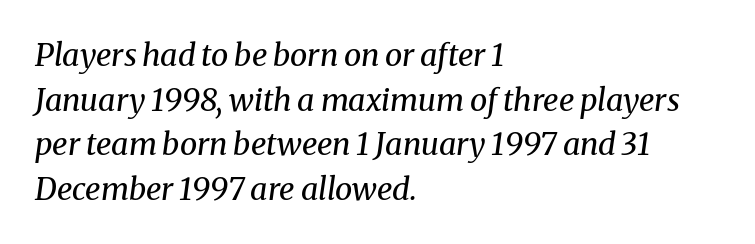
Q: Is the text bold? A: No.
Q: Is the text italic (slanted)? A: Yes, it leans right by about 8 degrees.
Q: Is the typeface a serif or a sans-serif typeface? A: Serif.
Q: Is the text underlined? A: No.
Q: How is the paragraph aligned? A: Left-aligned.
Q: Is the spacing between letters normal or unusually wide? A: Normal.
Q: Is the spacing between lines tight, normal or loose? A: Normal.
Q: Width (condensed, normal, or wide)? A: Normal.
Q: Stroke contrast? A: Medium.
Q: x-height? A: Medium.
Q: Monospaced? A: No.
